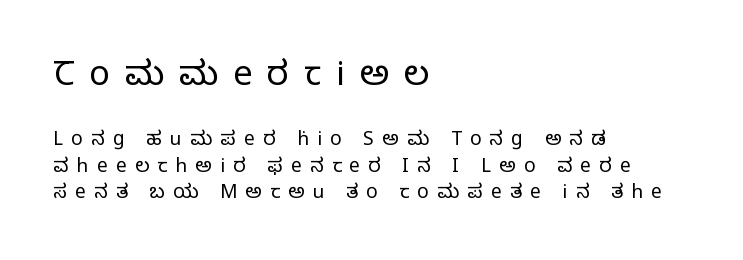
The image shows 34 px regular-weight serif type, upright; set left-aligned, normal line spacing (1.39x), unusually wide letter spacing (+0.44 em), not underlined; the first (top) block is 1.79x larger; low stroke contrast and a large x-height.
